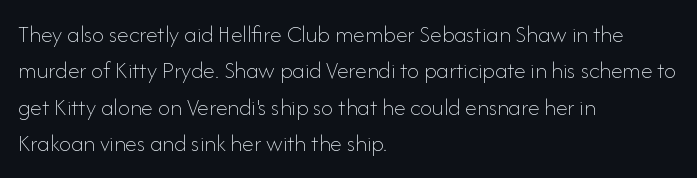
Q: Is the text bold? A: No.
Q: Is the text italic (slanted)? A: No, it is upright.
Q: Is the text underlined? A: No.
Q: How is the paragraph aligned? A: Left-aligned.
Q: Is the spacing between letters normal or unusually wide? A: Normal.
Q: Is the spacing between lines tight, normal or loose? A: Normal.
